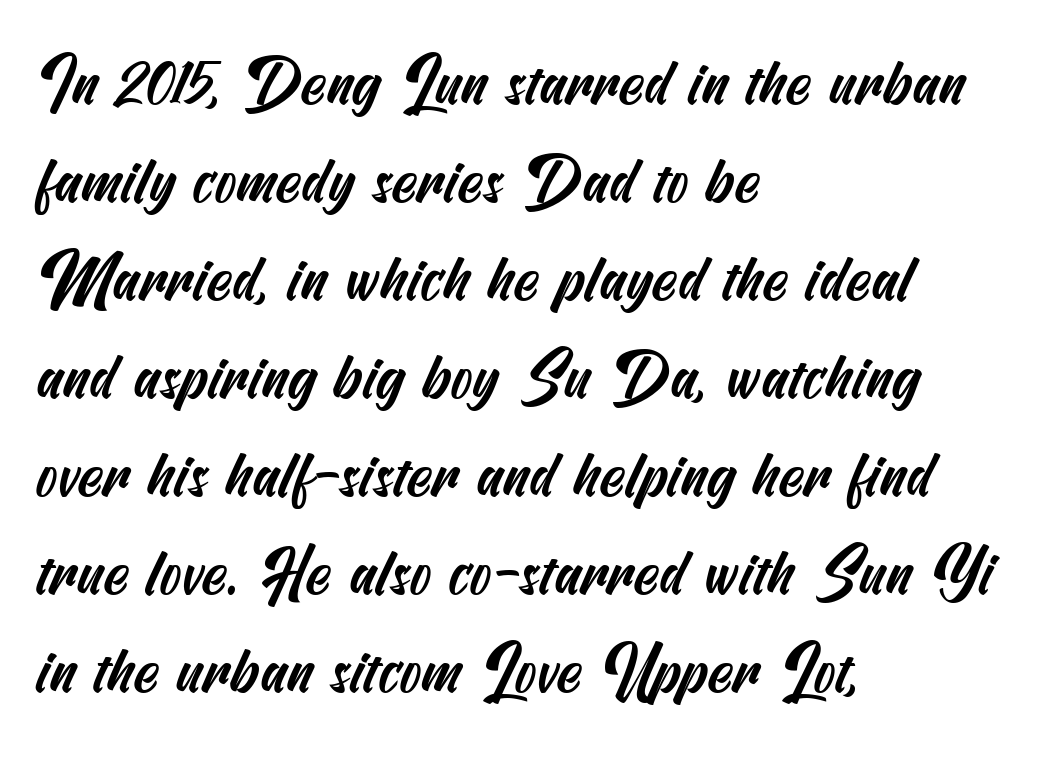
Q: Is the typeface a serif or a sans-serif typeface? A: Sans-serif.
Q: Is the text underlined? A: No.
Q: How is the paragraph aligned? A: Left-aligned.
Q: Is the spacing between letters normal or unusually wide? A: Normal.
Q: Is the spacing between lines tight, normal or loose? A: Normal.
Q: Width (condensed, normal, or wide)? A: Condensed.
Q: Stroke contrast? A: Medium.
Q: x-height? A: Small.
